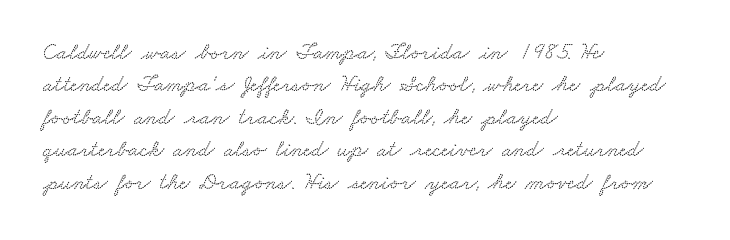
The image shows 23 px text type; set left-aligned, normal line spacing (1.41x), normal letter spacing, not underlined.
